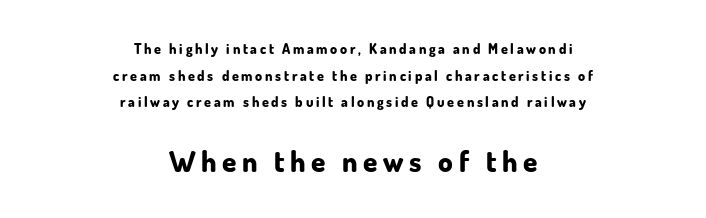
The image shows 29 px bold sans-serif type, upright; set centered, loose line spacing (1.9x), not underlined; the second (bottom) block is 2.07x larger; low stroke contrast and a small x-height.
